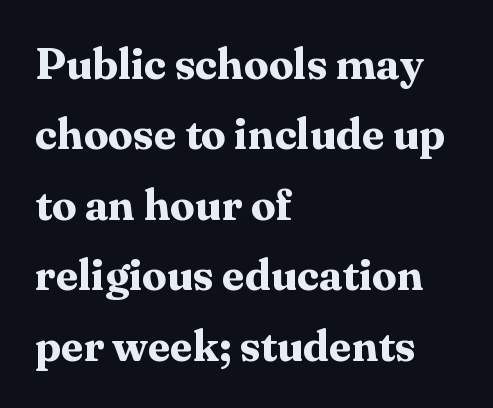
Decoration check: the copy has no underline. Serif or sans? Serif — the stroke terminals have little feet. Leading: standard. Posture: straight, roman, zero tilt.
